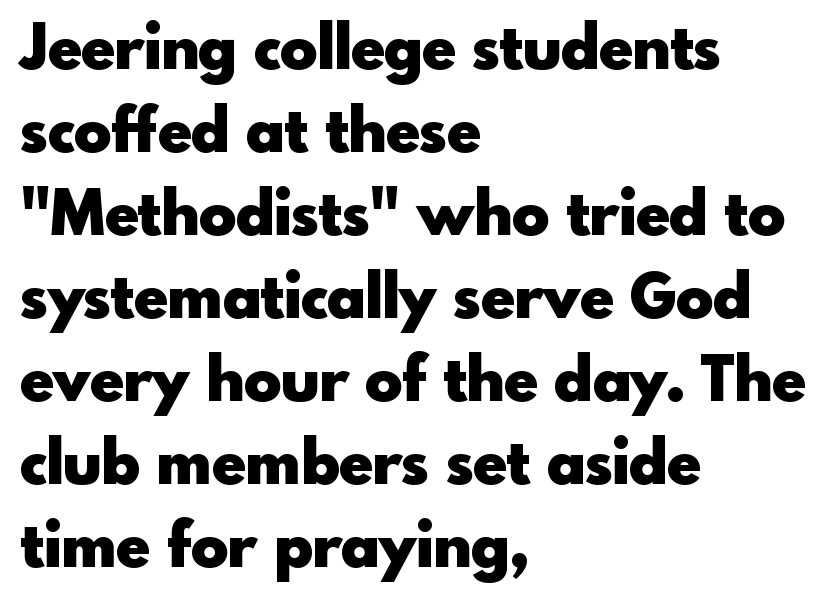
{"serif": "no", "italic": "no", "bold": "yes", "weight": "heavy", "width": "normal", "x_height": "small", "monospaced": "no", "underline": "no", "align": "left", "line_spacing": "normal", "line_spacing_ratio": 1.34, "letter_spacing": "normal", "letter_spacing_em": 0.0, "glyph_px": 62}
